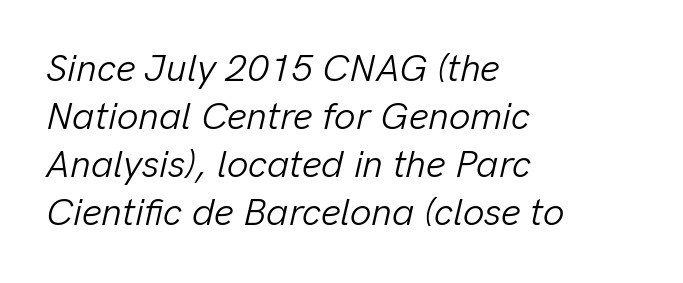
Q: Is the text bold? A: No.
Q: Is the text italic (slanted)? A: Yes, it leans right by about 13 degrees.
Q: Is the text underlined? A: No.
Q: How is the paragraph aligned? A: Left-aligned.
Q: Is the spacing between letters normal or unusually wide? A: Normal.
Q: Is the spacing between lines tight, normal or loose? A: Normal.
Q: Width (condensed, normal, or wide)? A: Normal.
Q: Stroke contrast? A: Low.
Q: x-height? A: Medium.
Q: Monospaced? A: No.
